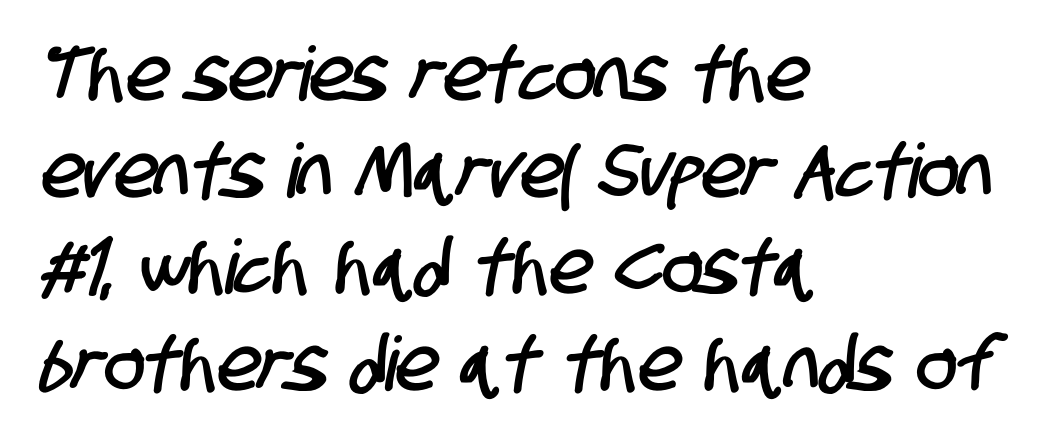
Each new line begins a customary step beneath the previous one. The strip under each line holds only bare page. You could not count columns in this text — the font is proportionally spaced. The letters carry no serifs — their stems end cleanly without finishing strokes. What stands out about the letter spacing? Nothing — it is the standard amount.
